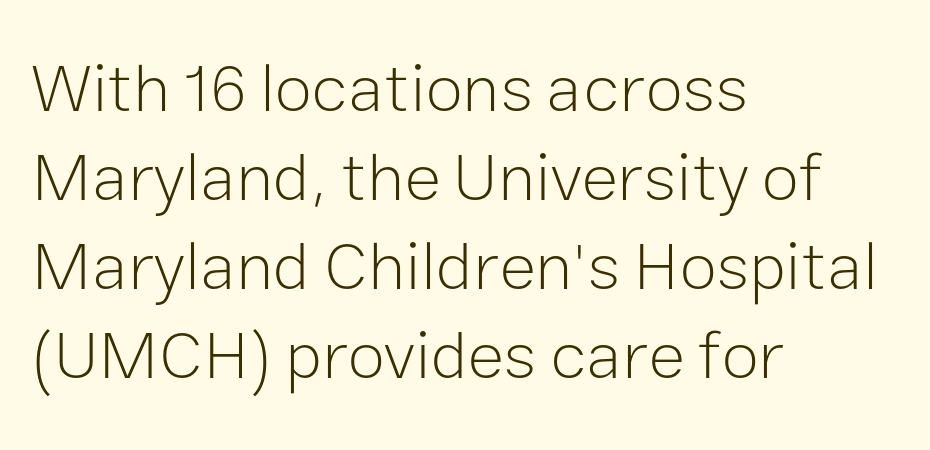
{"serif": "no", "italic": "no", "bold": "no", "weight": "light", "width": "normal", "stroke_contrast": "low", "x_height": "medium", "monospaced": "no", "underline": "no", "align": "left", "line_spacing": "normal", "line_spacing_ratio": 1.31, "letter_spacing": "normal", "letter_spacing_em": 0.0, "glyph_px": 68}
